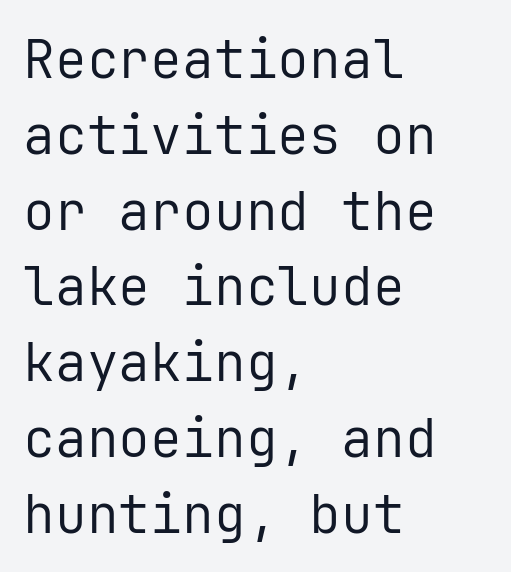
{"serif": "no", "italic": "no", "bold": "no", "weight": "regular", "width": "normal", "stroke_contrast": "low", "x_height": "medium", "monospaced": "yes", "underline": "no", "align": "left", "line_spacing": "normal", "line_spacing_ratio": 1.43, "letter_spacing": "normal", "letter_spacing_em": 0.0, "glyph_px": 53}
